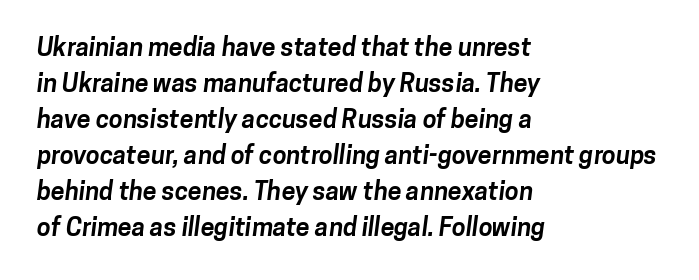
Look at the tracking — it's just the regular setting, nothing added. Honestly, the row spacing looks completely unremarkable. Plain, unruled lines of type. The compositor pushed each line to the left boundary. I'd describe the lettering as bold — thick and assertive.
